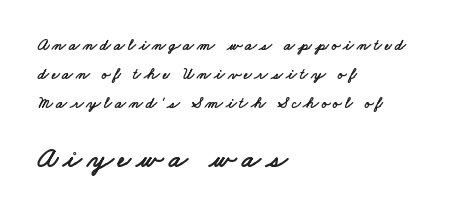
{"serif": "no", "width": "wide", "stroke_contrast": "low", "x_height": "small", "monospaced": "no", "underline": "no", "align": "left", "line_spacing_ratio": 1.81, "larger_block": "second", "size_ratio": 1.75, "glyph_px": 28}
